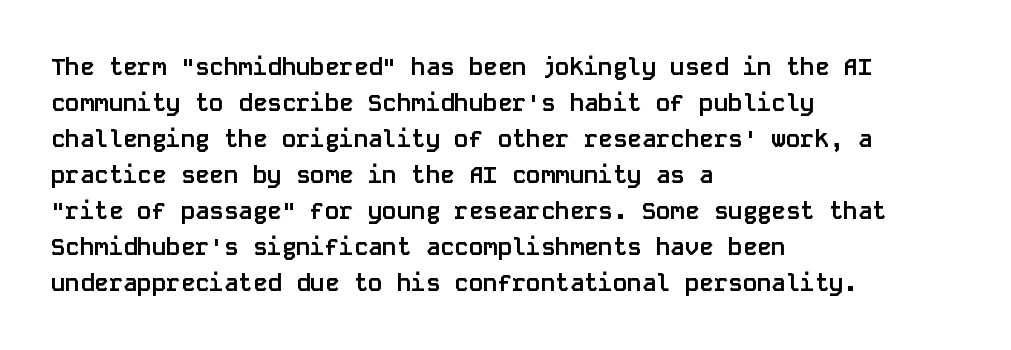
These lines are set flush left with a ragged right edge. Upright lettering throughout. Compared with typical body copy, the letter spacing here is the same. The line-height multiplier appears to be the usual default.
